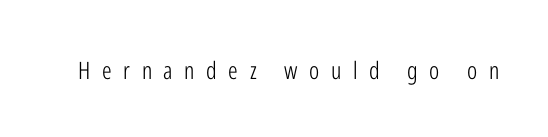
Words float on clear page, feet unadorned. The line texture is sparse and dotted thanks to wide tracking. Stems here are at most as thick as an everyday book face. Upright lettering throughout.
